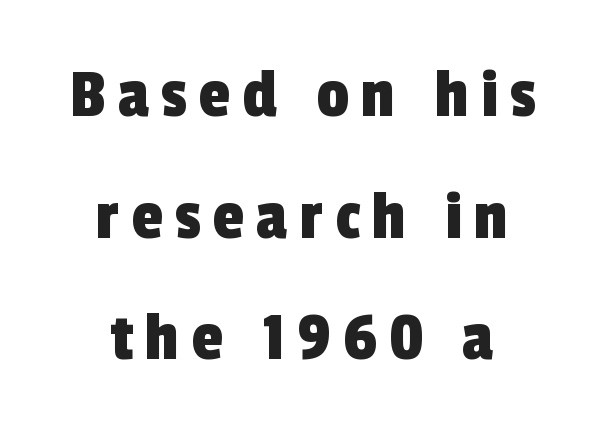
Q: Is the typeface a serif or a sans-serif typeface? A: Sans-serif.
Q: Is the text underlined? A: No.
Q: How is the paragraph aligned? A: Centered.
Q: Is the spacing between lines tight, normal or loose? A: Normal.
Q: Width (condensed, normal, or wide)? A: Condensed.
Q: x-height? A: Medium.
Q: Monospaced? A: No.
